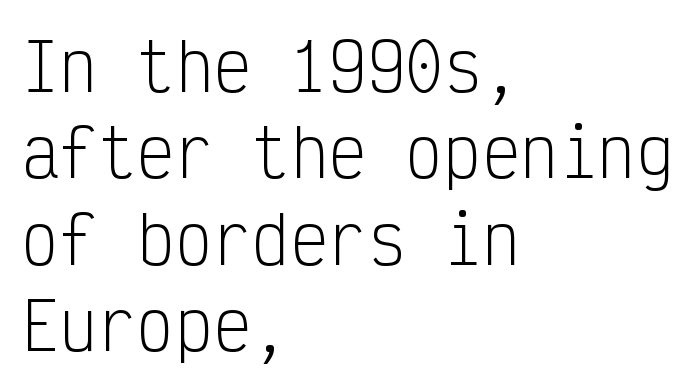
The image shows 64 px light, condensed sans-serif type, upright, monospaced; set left-aligned, normal line spacing (1.35x), normal letter spacing, not underlined; low stroke contrast and a medium x-height.
